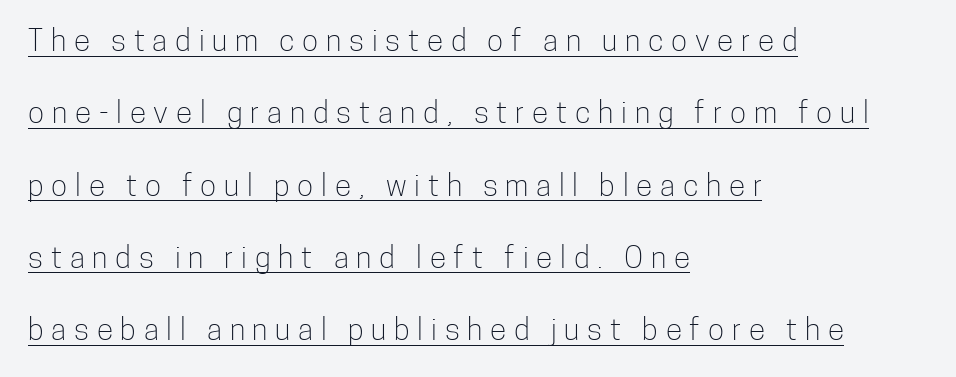
{"serif": "no", "italic": "no", "bold": "no", "weight": "light", "width": "condensed", "stroke_contrast": "low", "x_height": "medium", "monospaced": "no", "underline": "yes", "align": "left", "line_spacing": "loose", "line_spacing_ratio": 2.41, "letter_spacing": "wide", "letter_spacing_em": 0.26, "glyph_px": 30}
